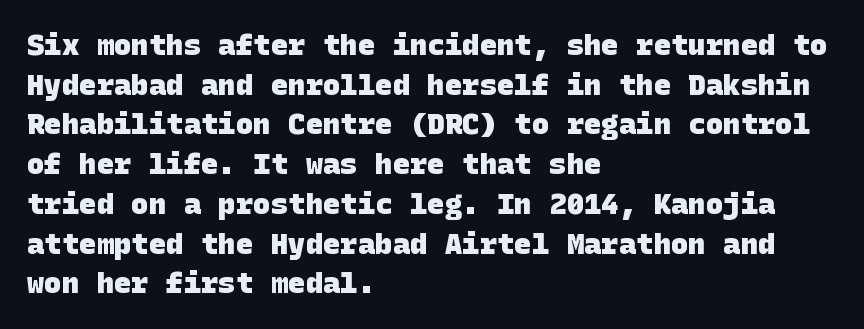
The lines in this sample share a left origin and differ only in where they stop. Type without underlining. Here the glyphs are tracked normally, forming tight word shapes. Quick note: interline space is typical. You can tell from the bare stems that sans-serif type was used.
